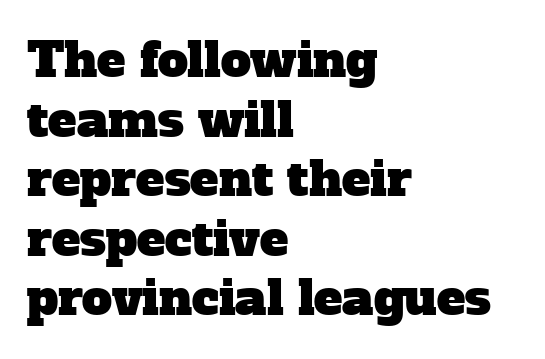
The image shows 48 px serif type; set left-aligned, line spacing 1.24x, normal letter spacing, not underlined; low stroke contrast and a medium x-height.
